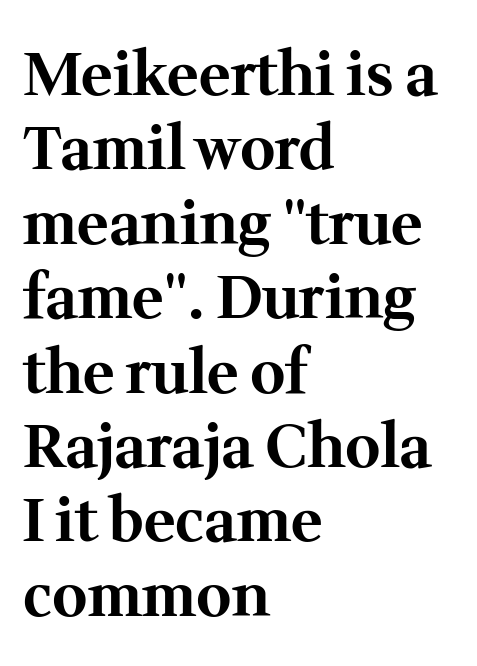
{"serif": "yes", "italic": "no", "bold": "yes", "weight": "bold", "width": "normal", "stroke_contrast": "medium", "x_height": "medium", "monospaced": "no", "underline": "no", "align": "left", "line_spacing_ratio": 1.24, "letter_spacing": "normal", "letter_spacing_em": 0.0, "glyph_px": 60}
